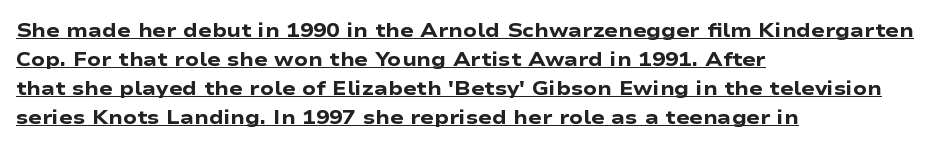
Q: Is the text bold? A: Yes.
Q: Is the text italic (slanted)? A: No, it is upright.
Q: Is the text underlined? A: Yes.
Q: How is the paragraph aligned? A: Left-aligned.
Q: Is the spacing between letters normal or unusually wide? A: Normal.
Q: Is the spacing between lines tight, normal or loose? A: Normal.
